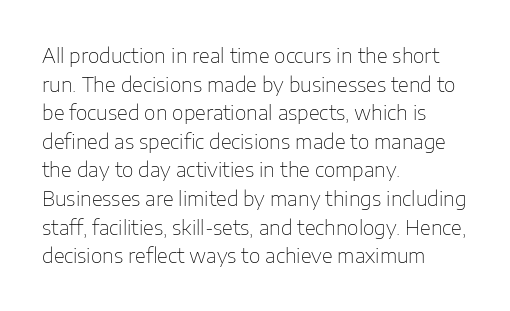
The image shows 20 px text type, upright; set left-aligned, normal line spacing (1.43x), normal letter spacing, not underlined.
